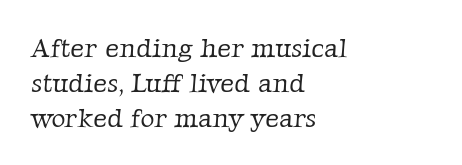
The image shows 27 px text type; set left-aligned, normal line spacing (1.29x), normal letter spacing, not underlined.
